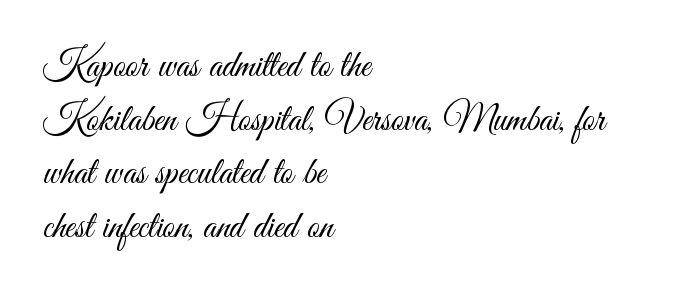
The image shows 38 px light, condensed sans-serif type; set left-aligned, normal line spacing (1.41x), normal letter spacing, not underlined; medium stroke contrast and a small x-height.
